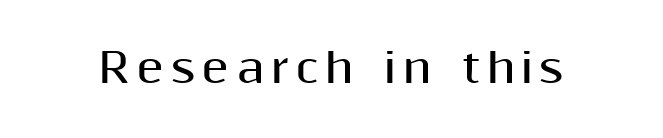
The image shows 40 px bold sans-serif type, upright; set not underlined; medium stroke contrast and a medium x-height.
